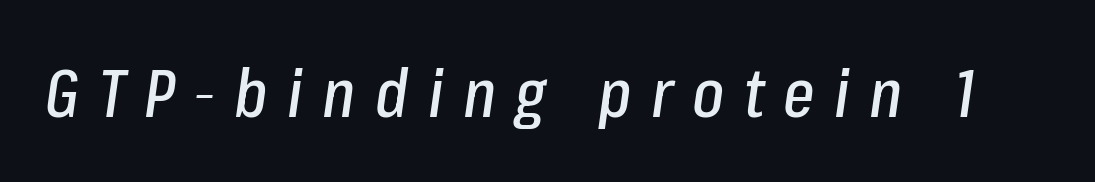
The image shows 67 px condensed type, italic (leaning right); set unusually wide letter spacing (+0.29 em), not underlined; low stroke contrast and a medium x-height.
